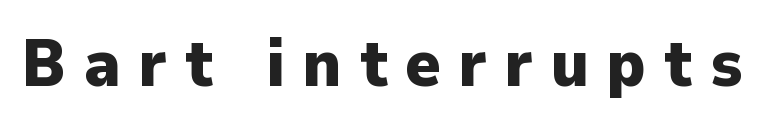
Q: Is the text bold? A: Yes.
Q: Is the text italic (slanted)? A: No, it is upright.
Q: Is the typeface a serif or a sans-serif typeface? A: Sans-serif.
Q: Is the text underlined? A: No.
Q: Is the spacing between letters normal or unusually wide? A: Unusually wide.
Q: Width (condensed, normal, or wide)? A: Normal.
Q: Stroke contrast? A: Low.
Q: x-height? A: Medium.
Q: Monospaced? A: No.
